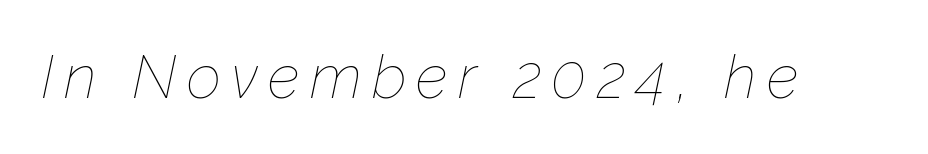
The space directly below the letters is spotless. This sample has the flowing, uneven cadence of proportional lettering. No chunkiness to these letters — they're not bold. Is the type slanted? Yes — the strokes lean at a clear angle.
